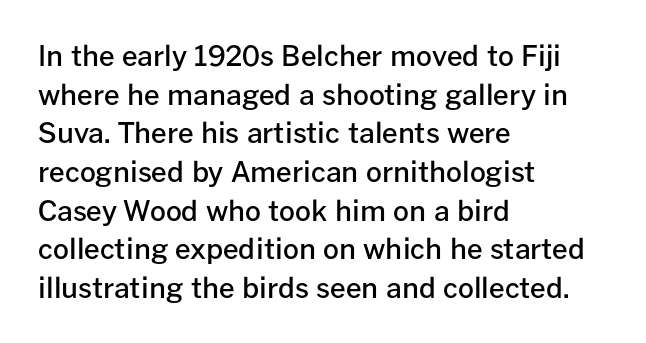
Varying glyph widths throughout — classic text-font behaviour. These lines are set flush left with a ragged right edge. The baseline area is clear. Semibold letterforms, between regular and bold. Notice how the stems are strictly vertical — no italics here. No feet cap the strokes, marking this as sans-serif type.
